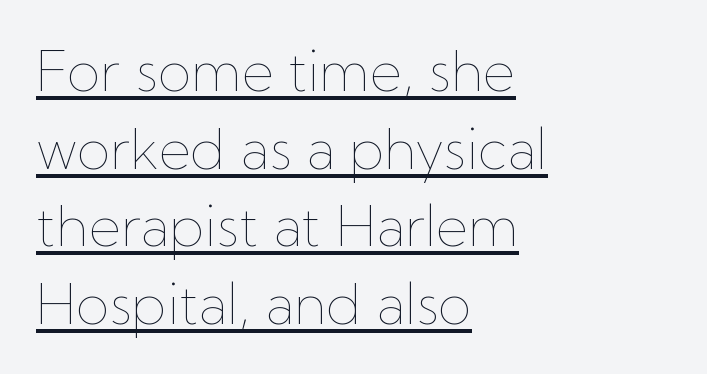
{"italic": "no", "bold": "no", "weight": "thin", "width": "normal", "stroke_contrast": "low", "x_height": "medium", "monospaced": "no", "underline": "yes", "align": "left", "line_spacing": "normal", "line_spacing_ratio": 1.41, "letter_spacing": "normal", "letter_spacing_em": 0.0, "glyph_px": 55}
